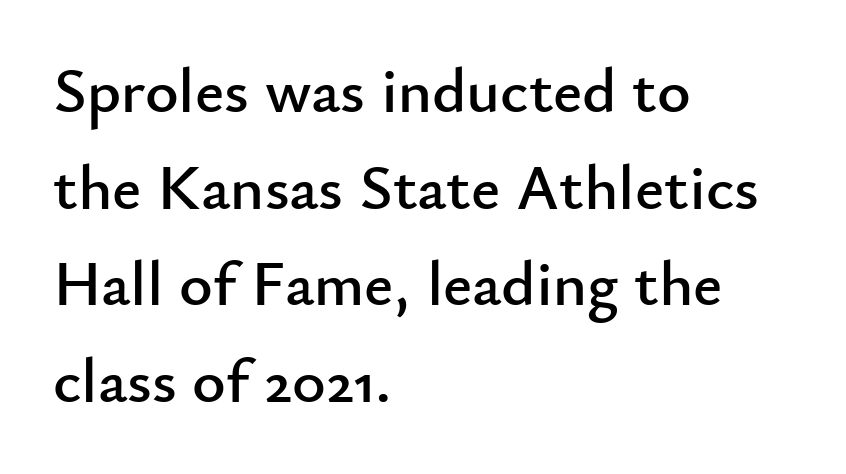
Q: Is the text italic (slanted)? A: No, it is upright.
Q: Is the typeface a serif or a sans-serif typeface? A: Sans-serif.
Q: Is the text underlined? A: No.
Q: How is the paragraph aligned? A: Left-aligned.
Q: Is the spacing between letters normal or unusually wide? A: Normal.
Q: Is the spacing between lines tight, normal or loose? A: Normal.
Q: Width (condensed, normal, or wide)? A: Normal.
Q: Stroke contrast? A: Low.
Q: x-height? A: Small.
Q: Monospaced? A: No.
